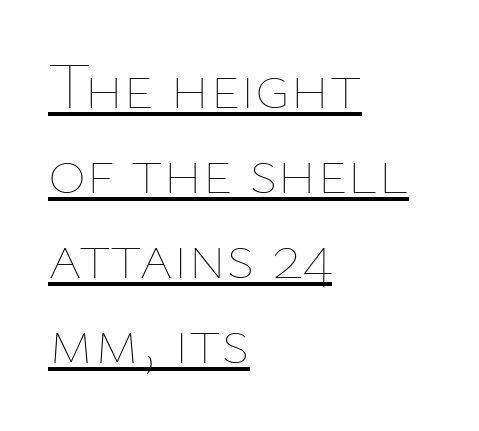
Is there any slant? The stems are plumb. Each line starts at the same left margin while the right side varies. Stroke mass is kept to a normal reading level or below. Notice how descenders clear the ascenders below comfortably — that's standard leading.
